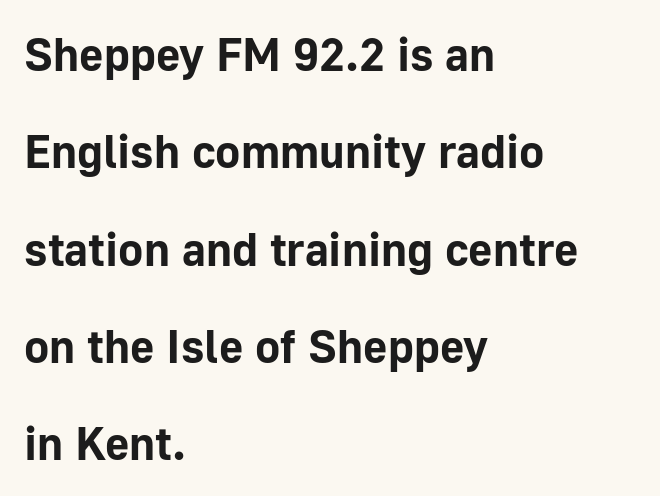
The image shows 47 px bold sans-serif type, upright; set left-aligned, loose line spacing (2.07x), normal letter spacing, not underlined; low stroke contrast and a medium x-height.
